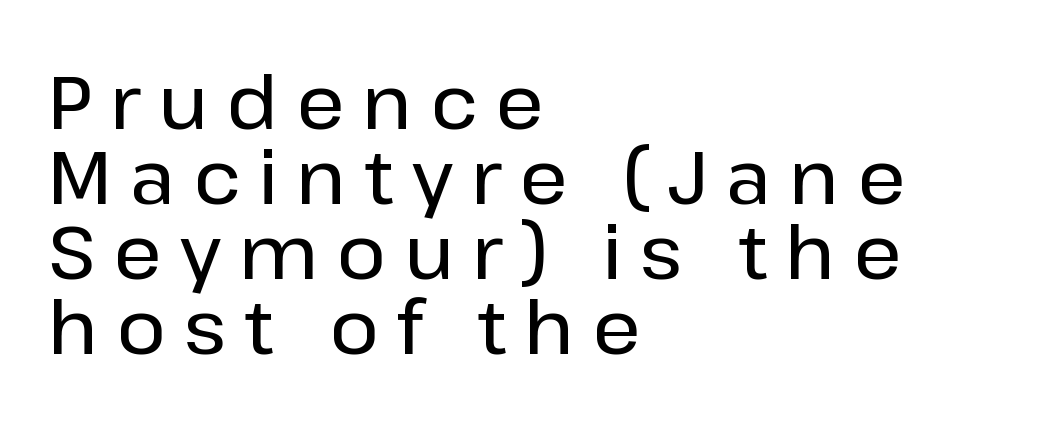
The type sits square on the baseline with zero lean. A typesetter would call this proportional, since set widths differ per character. These lines stack with their left ends in a neat column. Students, observe: this is what under-led, compact text looks like. These lines are composed in type without serifs. The specimen omits any rule beneath the text block's lines.
